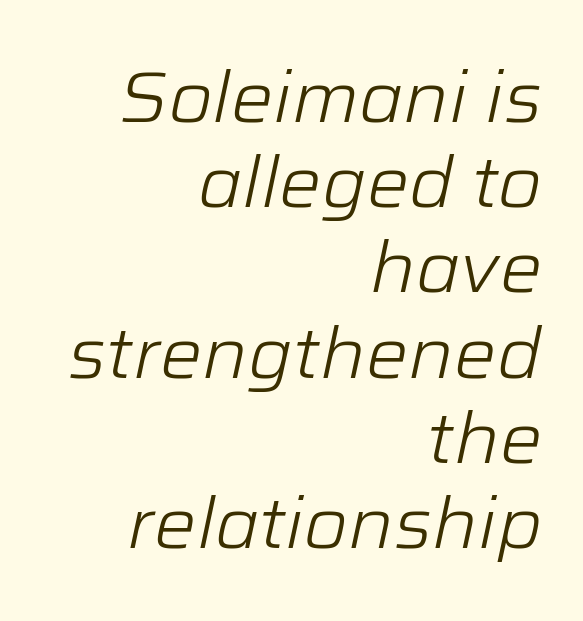
Q: Is the text bold? A: No.
Q: Is the text italic (slanted)? A: Yes, it leans right by about 12 degrees.
Q: Is the text underlined? A: No.
Q: How is the paragraph aligned? A: Right-aligned.
Q: Is the spacing between letters normal or unusually wide? A: Normal.
Q: Width (condensed, normal, or wide)? A: Normal.
Q: Stroke contrast? A: Low.
Q: x-height? A: Medium.
Q: Monospaced? A: No.
